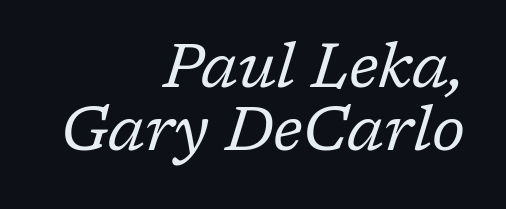
The image shows 62 px regular-weight serif type, italic (leaning right); set right-aligned, tight line spacing (1.02x), normal letter spacing, not underlined; low stroke contrast and a medium x-height.
